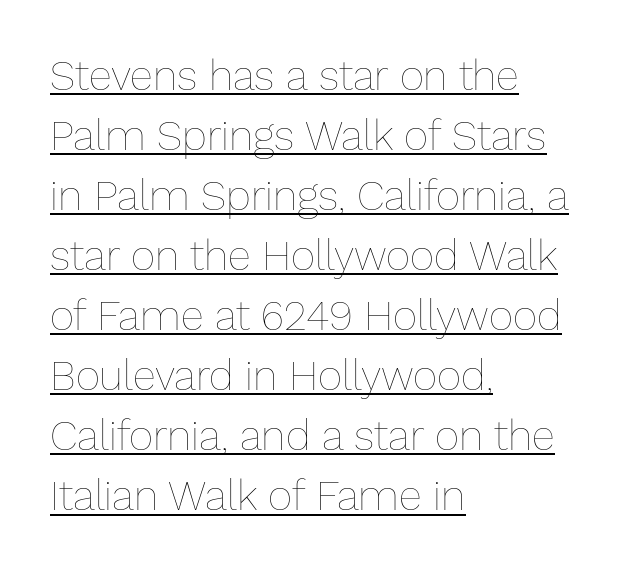
Weight: regular or lighter. Which margin do the lines hug? The left one — the right edge is uneven. Glance below the letters and you will spot a drawn line. A typesetter would call this proportional, since set widths differ per character. The designer left line spacing at the default.
